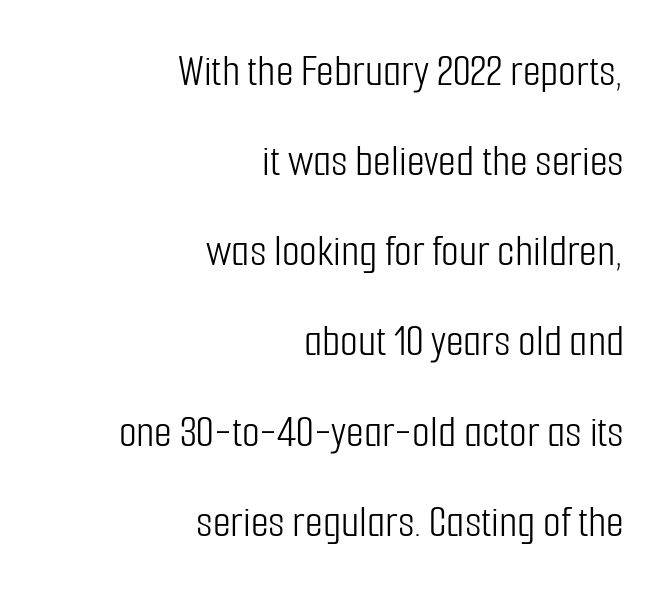
The image shows 46 px light, condensed sans-serif type, upright; set right-aligned, loose line spacing (1.96x), normal letter spacing, not underlined; low stroke contrast and a medium x-height.
